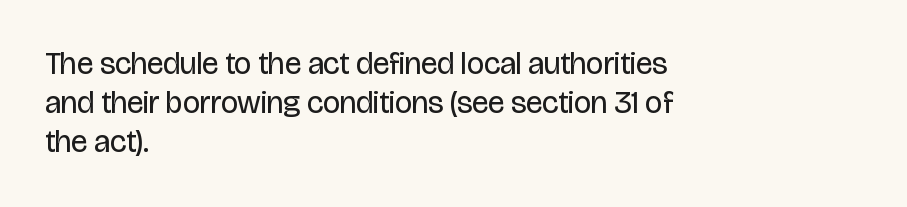
{"serif": "no", "italic": "no", "bold": "no", "weight": "regular", "width": "condensed", "stroke_contrast": "low", "x_height": "large", "monospaced": "no", "underline": "no", "align": "left", "line_spacing": "normal", "line_spacing_ratio": 1.26, "letter_spacing": "normal", "letter_spacing_em": 0.0, "glyph_px": 31}
